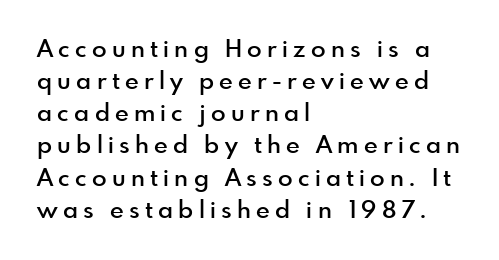
{"italic": "no", "bold": "semi", "underline": "no", "align": "left", "line_spacing": "normal", "line_spacing_ratio": 1.34, "letter_spacing": "wide", "letter_spacing_em": 0.22, "glyph_px": 24}
